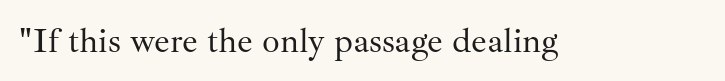
Q: Is the text bold? A: No.
Q: Is the text italic (slanted)? A: No, it is upright.
Q: Is the typeface a serif or a sans-serif typeface? A: Serif.
Q: Is the text underlined? A: No.
Q: Is the spacing between letters normal or unusually wide? A: Normal.
Q: Width (condensed, normal, or wide)? A: Normal.
Q: Stroke contrast? A: Medium.
Q: x-height? A: Small.
Q: Monospaced? A: No.
